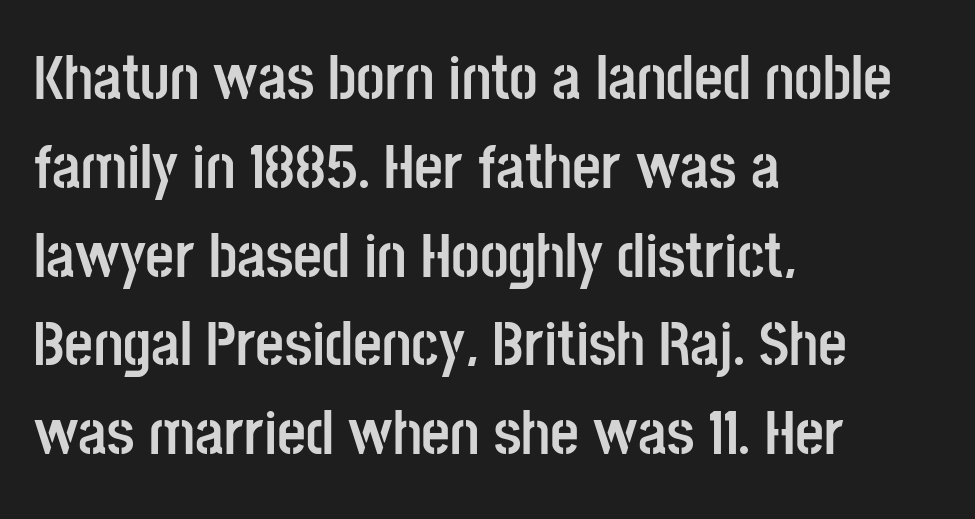
Q: Is the text bold? A: Yes.
Q: Is the text italic (slanted)? A: No, it is upright.
Q: Is the typeface a serif or a sans-serif typeface? A: Sans-serif.
Q: Is the text underlined? A: No.
Q: How is the paragraph aligned? A: Left-aligned.
Q: Is the spacing between letters normal or unusually wide? A: Normal.
Q: Is the spacing between lines tight, normal or loose? A: Normal.
Q: Width (condensed, normal, or wide)? A: Condensed.
Q: Stroke contrast? A: Low.
Q: x-height? A: Large.
Q: Monospaced? A: No.
